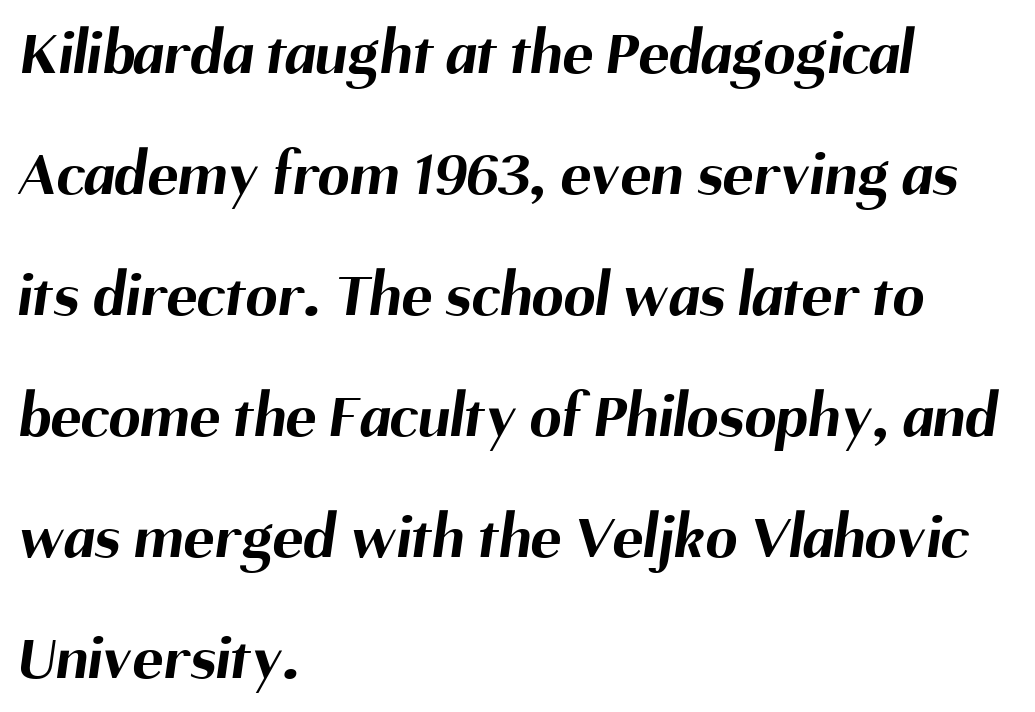
Q: Is the text bold? A: Yes.
Q: Is the typeface a serif or a sans-serif typeface? A: Sans-serif.
Q: Is the text underlined? A: No.
Q: How is the paragraph aligned? A: Left-aligned.
Q: Is the spacing between letters normal or unusually wide? A: Normal.
Q: Width (condensed, normal, or wide)? A: Normal.
Q: Stroke contrast? A: Medium.
Q: x-height? A: Medium.
Q: Monospaced? A: No.
